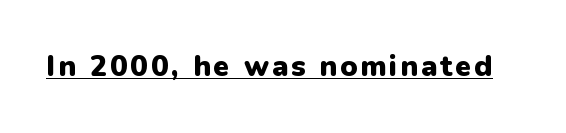
This sample has the flowing, uneven cadence of proportional lettering. The rendering uses the underline text-decoration. Summary of weight: heavy, a full bold. This is sans-serif lettering, the kind often seen on screens and signage. Upright lettering throughout.
